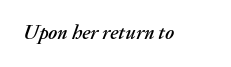
{"italic": "yes", "lean": "right", "slant_degrees": 20, "underline": "no", "letter_spacing": "normal", "letter_spacing_em": 0.0, "glyph_px": 20}
